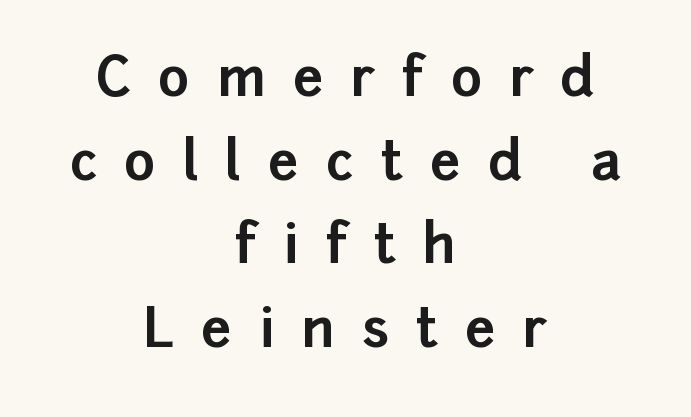
The image shows 54 px bold sans-serif type, upright; set centered, normal line spacing (1.55x), unusually wide letter spacing (+0.5 em), not underlined; low stroke contrast and a medium x-height.
